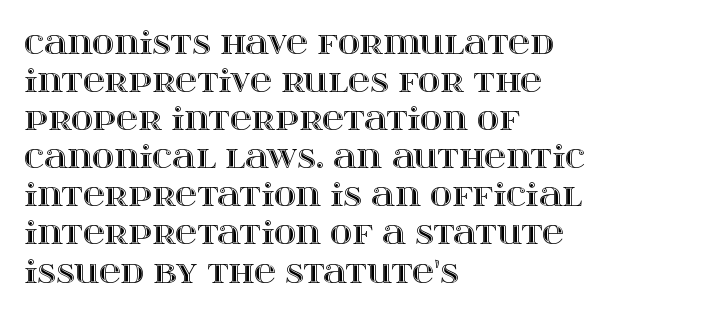
The image shows 30 px wide type, upright; set left-aligned, normal line spacing (1.27x), normal letter spacing, not underlined; a large x-height.
